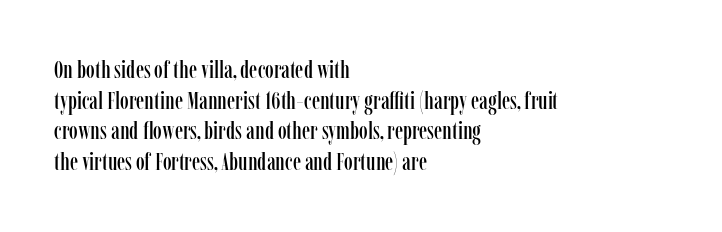
Which margin do the lines hug? The left one — the right edge is uneven. Bare-footed words on every line. Here the glyphs are tracked normally, forming tight word shapes. Does the lettering tilt? It doesn't — this is upright.
